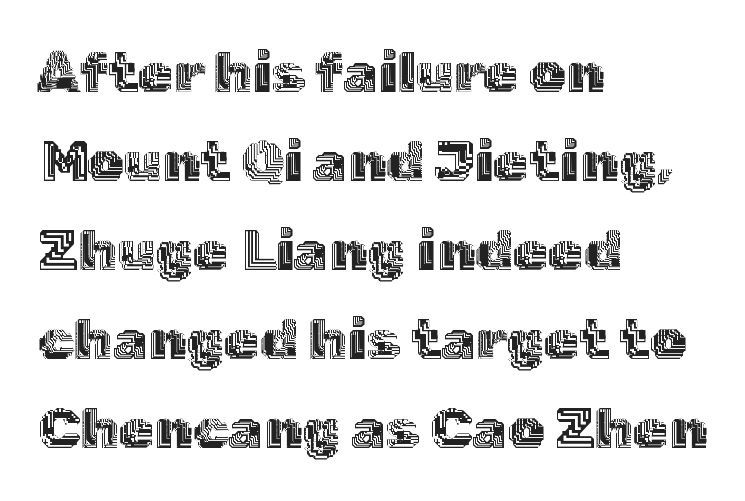
{"italic": "no", "width": "normal", "x_height": "medium", "monospaced": "no", "underline": "no", "align": "left", "line_spacing": "normal", "line_spacing_ratio": 1.56, "letter_spacing": "normal", "letter_spacing_em": 0.0, "glyph_px": 57}
